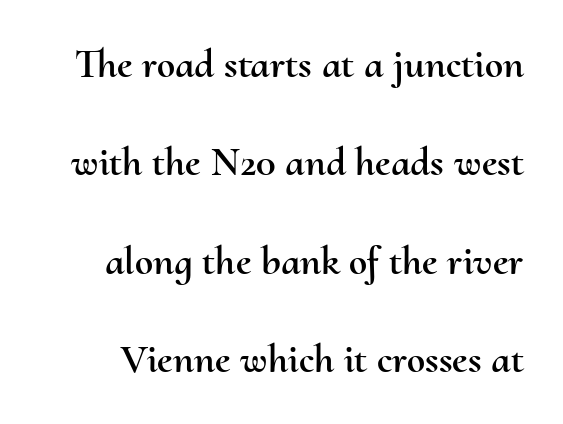
Q: Is the text italic (slanted)? A: No, it is upright.
Q: Is the text underlined? A: No.
Q: Is the spacing between letters normal or unusually wide? A: Normal.
Q: Is the spacing between lines tight, normal or loose? A: Loose.
Q: Width (condensed, normal, or wide)? A: Normal.
Q: Stroke contrast? A: Medium.
Q: x-height? A: Small.
Q: Monospaced? A: No.
